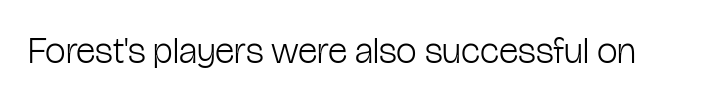
The image shows 37 px light, condensed sans-serif type, upright; set normal letter spacing, not underlined; low stroke contrast and a medium x-height.
